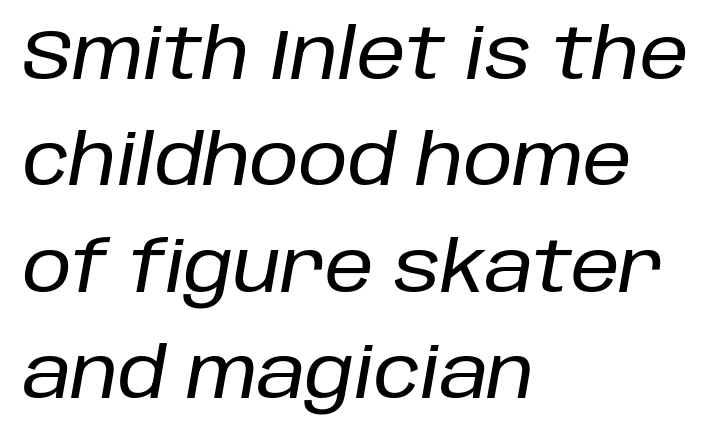
Q: Is the text italic (slanted)? A: Yes, it leans right by about 10 degrees.
Q: Is the text underlined? A: No.
Q: How is the paragraph aligned? A: Left-aligned.
Q: Is the spacing between letters normal or unusually wide? A: Normal.
Q: Is the spacing between lines tight, normal or loose? A: Normal.
Q: Width (condensed, normal, or wide)? A: Normal.
Q: Stroke contrast? A: Low.
Q: x-height? A: Large.
Q: Monospaced? A: No.
